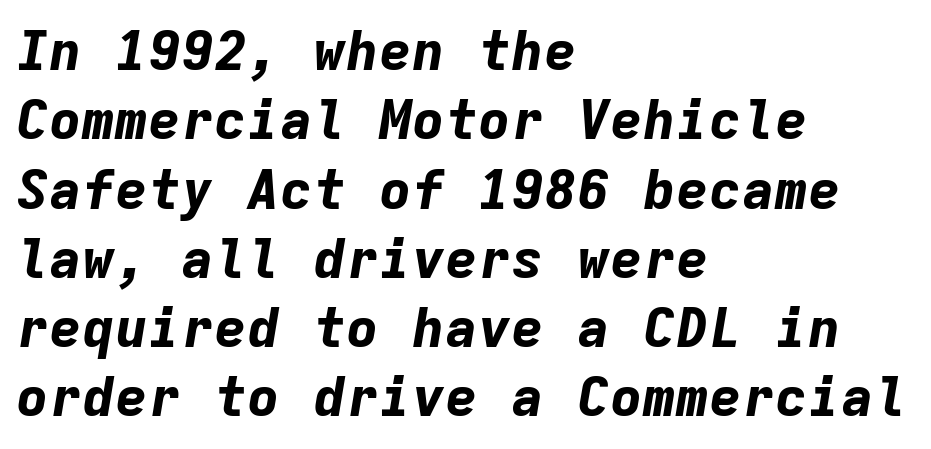
Q: Is the text bold? A: Yes.
Q: Is the text italic (slanted)? A: Yes, it leans right by about 9 degrees.
Q: Is the text underlined? A: No.
Q: How is the paragraph aligned? A: Left-aligned.
Q: Is the spacing between letters normal or unusually wide? A: Normal.
Q: Is the spacing between lines tight, normal or loose? A: Normal.
Q: Width (condensed, normal, or wide)? A: Normal.
Q: Stroke contrast? A: Low.
Q: x-height? A: Medium.
Q: Monospaced? A: Yes.
